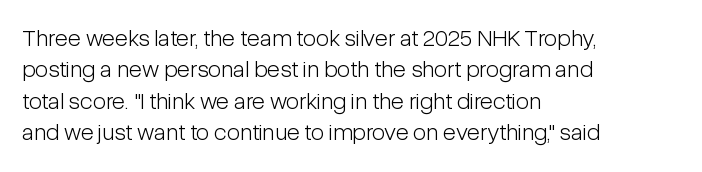
The image shows 24 px text type, upright; set left-aligned, normal line spacing (1.31x), normal letter spacing, not underlined.
